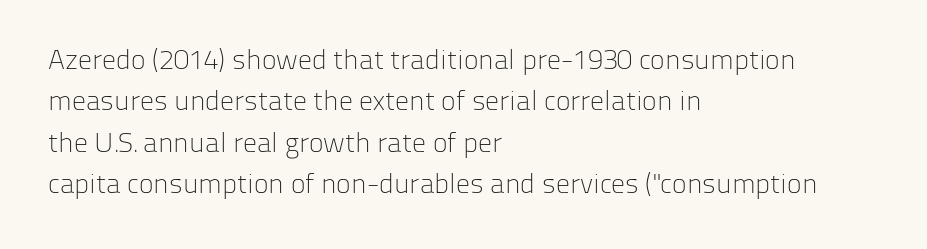
Q: Is the text bold? A: No.
Q: Is the text italic (slanted)? A: No, it is upright.
Q: Is the typeface a serif or a sans-serif typeface? A: Sans-serif.
Q: Is the text underlined? A: No.
Q: How is the paragraph aligned? A: Left-aligned.
Q: Is the spacing between letters normal or unusually wide? A: Normal.
Q: Is the spacing between lines tight, normal or loose? A: Normal.
Q: Width (condensed, normal, or wide)? A: Normal.
Q: Stroke contrast? A: Low.
Q: x-height? A: Medium.
Q: Monospaced? A: No.
